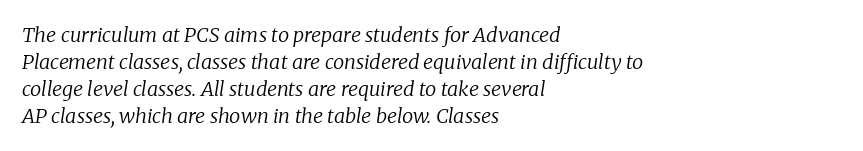
Q: Is the text bold? A: No.
Q: Is the text italic (slanted)? A: Yes, it leans right by about 8 degrees.
Q: Is the text underlined? A: No.
Q: How is the paragraph aligned? A: Left-aligned.
Q: Is the spacing between letters normal or unusually wide? A: Normal.
Q: Is the spacing between lines tight, normal or loose? A: Normal.
